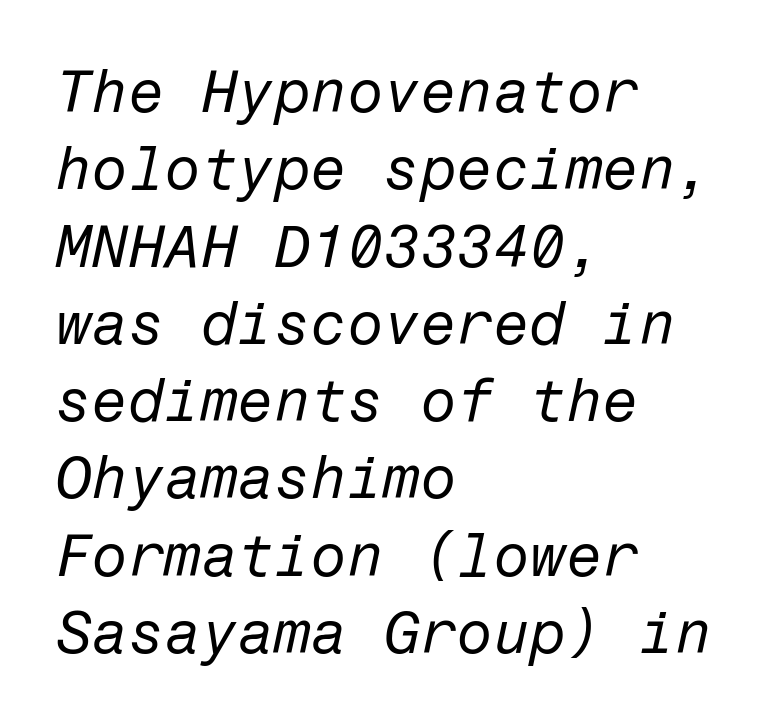
{"italic": "yes", "lean": "right", "slant_degrees": 12, "bold": "no", "weight": "regular", "width": "normal", "stroke_contrast": "low", "x_height": "medium", "underline": "no", "align": "left", "line_spacing": "normal", "line_spacing_ratio": 1.31, "letter_spacing": "normal", "letter_spacing_em": 0.0, "glyph_px": 59}
